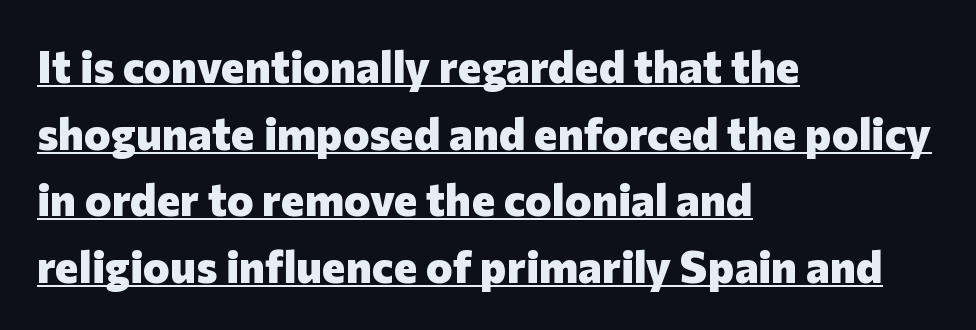
The image shows 45 px heavy sans-serif type, upright; set left-aligned, normal line spacing (1.48x), normal letter spacing, underlined; low stroke contrast and a medium x-height.
